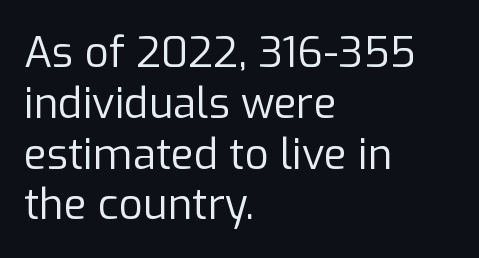
Q: Is the text bold? A: No.
Q: Is the text italic (slanted)? A: No, it is upright.
Q: Is the typeface a serif or a sans-serif typeface? A: Sans-serif.
Q: Is the text underlined? A: No.
Q: How is the paragraph aligned? A: Left-aligned.
Q: Is the spacing between letters normal or unusually wide? A: Normal.
Q: Width (condensed, normal, or wide)? A: Normal.
Q: Stroke contrast? A: Low.
Q: x-height? A: Medium.
Q: Monospaced? A: No.
